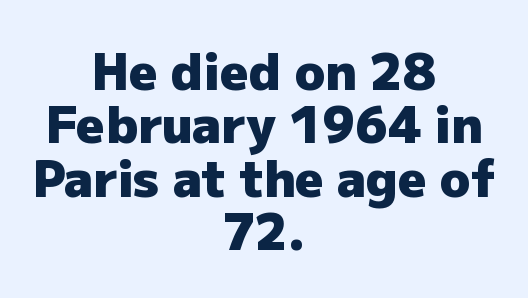
{"serif": "no", "italic": "no", "bold": "yes", "weight": "heavy", "width": "normal", "stroke_contrast": "low", "x_height": "medium", "monospaced": "no", "underline": "no", "align": "center", "line_spacing": "tight", "line_spacing_ratio": 1.07, "letter_spacing": "normal", "letter_spacing_em": 0.0, "glyph_px": 50}
